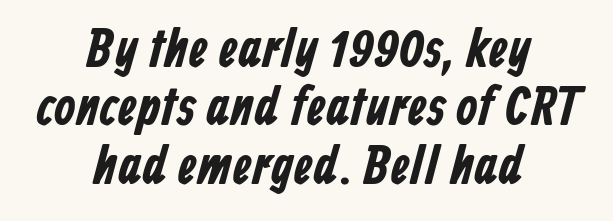
The image shows 55 px condensed sans-serif type; set centered, tight line spacing (1.06x), normal letter spacing, not underlined; low stroke contrast and a medium x-height.
